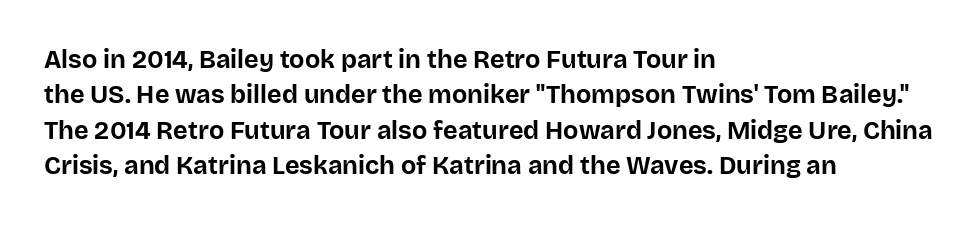
{"italic": "no", "bold": "yes", "underline": "no", "align": "left", "line_spacing": "normal", "line_spacing_ratio": 1.42, "letter_spacing": "normal", "letter_spacing_em": 0.0, "glyph_px": 25}
